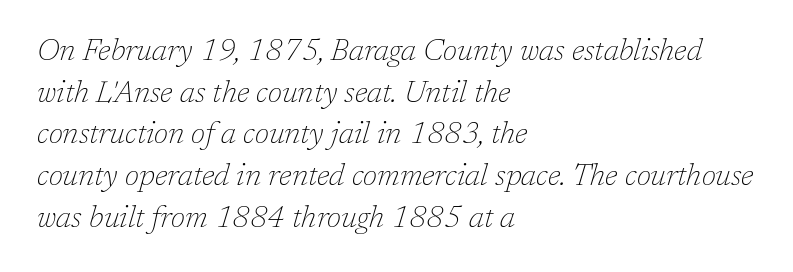
Q: Is the text bold? A: No.
Q: Is the text italic (slanted)? A: Yes, it leans right by about 17 degrees.
Q: Is the typeface a serif or a sans-serif typeface? A: Serif.
Q: Is the text underlined? A: No.
Q: How is the paragraph aligned? A: Left-aligned.
Q: Is the spacing between letters normal or unusually wide? A: Normal.
Q: Is the spacing between lines tight, normal or loose? A: Normal.
Q: Width (condensed, normal, or wide)? A: Normal.
Q: Stroke contrast? A: Low.
Q: x-height? A: Medium.
Q: Monospaced? A: No.
